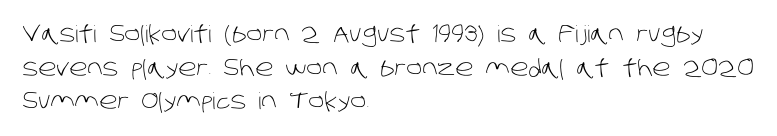
Q: Is the text bold? A: No.
Q: Is the text underlined? A: No.
Q: How is the paragraph aligned? A: Left-aligned.
Q: Is the spacing between letters normal or unusually wide? A: Normal.
Q: Is the spacing between lines tight, normal or loose? A: Normal.
